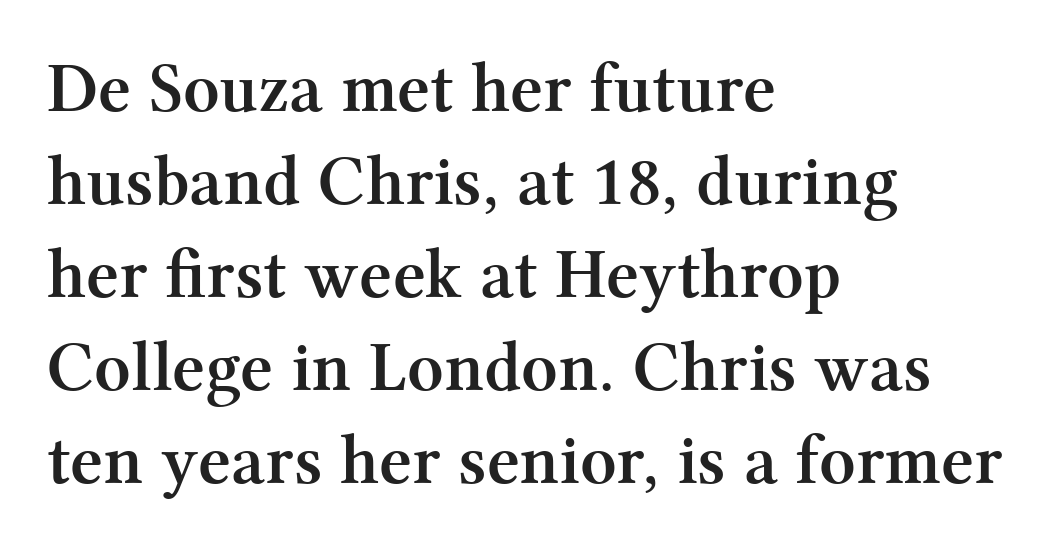
Q: Is the text bold? A: Yes.
Q: Is the text italic (slanted)? A: No, it is upright.
Q: Is the typeface a serif or a sans-serif typeface? A: Serif.
Q: Is the text underlined? A: No.
Q: How is the paragraph aligned? A: Left-aligned.
Q: Is the spacing between letters normal or unusually wide? A: Normal.
Q: Is the spacing between lines tight, normal or loose? A: Normal.
Q: Width (condensed, normal, or wide)? A: Normal.
Q: Stroke contrast? A: Medium.
Q: x-height? A: Medium.
Q: Monospaced? A: No.
